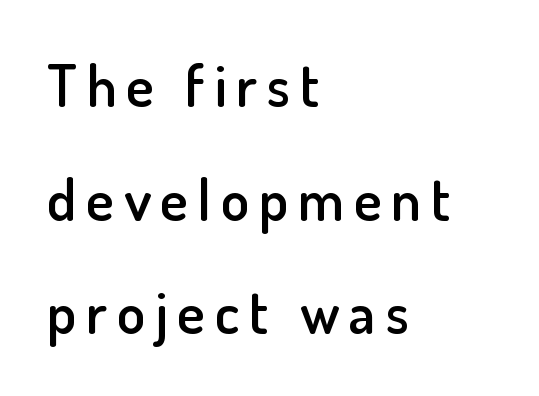
Each glyph is drawn with semibold strokes, heavier than normal yet not fully bold. The compositor pushed each line to the left boundary. A roman cut, with each character standing at attention. Are there feet on the stems? There aren't — it's a sans. Airy leading. Unmarked baselines from the first word to the last.
